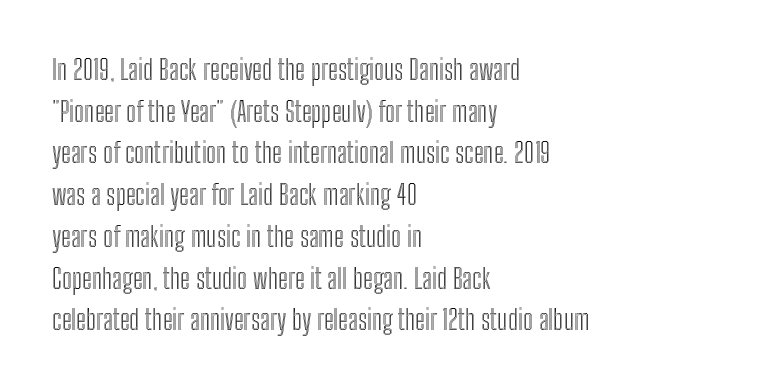
Q: Is the text italic (slanted)? A: No, it is upright.
Q: Is the text underlined? A: No.
Q: How is the paragraph aligned? A: Left-aligned.
Q: Is the spacing between letters normal or unusually wide? A: Normal.
Q: Is the spacing between lines tight, normal or loose? A: Normal.
Q: Width (condensed, normal, or wide)? A: Condensed.
Q: x-height? A: Medium.
Q: Monospaced? A: No.
